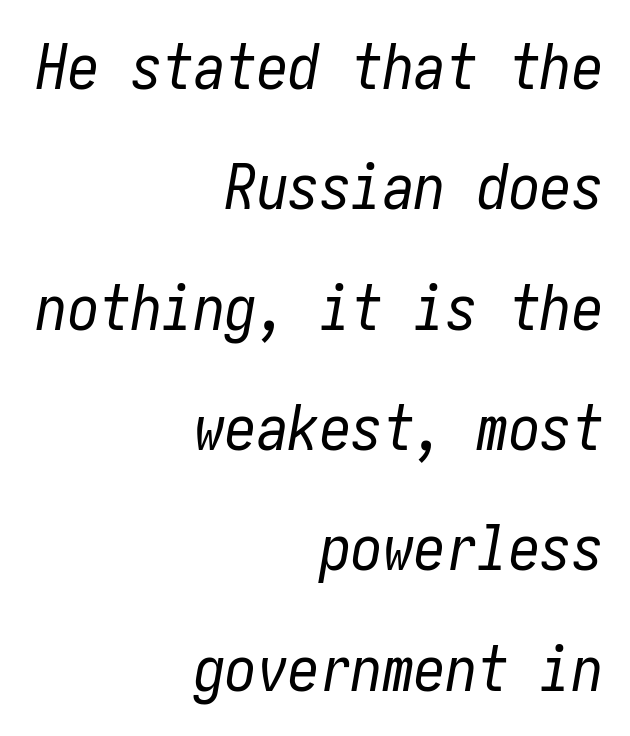
The gaps between neighbouring characters are ordinary and unremarkable. Looking at the ascenders, they clearly lean. The paragraph has a hard right edge and a soft left edge. Ink coverage per letter is moderate at most. The specimen omits any rule beneath the text block's lines.
